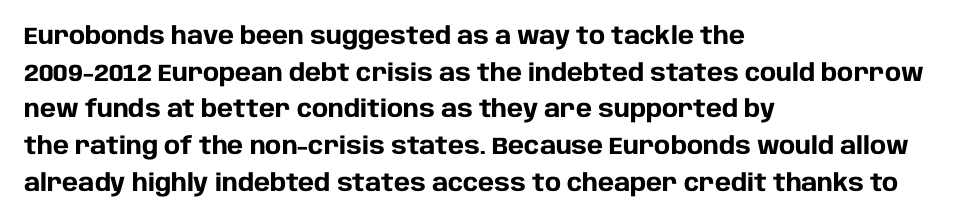
The image shows 24 px bold type, upright; set left-aligned, normal line spacing (1.53x), normal letter spacing, not underlined.
